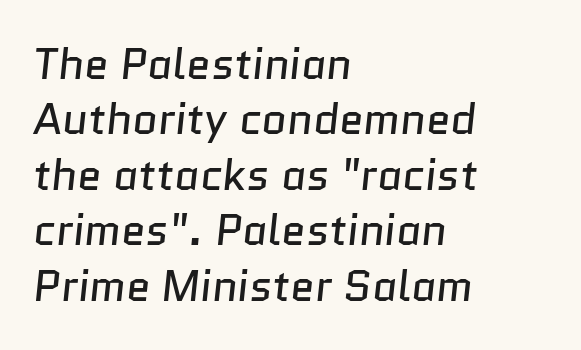
Q: Is the text bold? A: No.
Q: Is the typeface a serif or a sans-serif typeface? A: Sans-serif.
Q: Is the text underlined? A: No.
Q: How is the paragraph aligned? A: Left-aligned.
Q: Is the spacing between letters normal or unusually wide? A: Normal.
Q: Is the spacing between lines tight, normal or loose? A: Normal.
Q: Width (condensed, normal, or wide)? A: Normal.
Q: Stroke contrast? A: Low.
Q: x-height? A: Medium.
Q: Monospaced? A: No.
